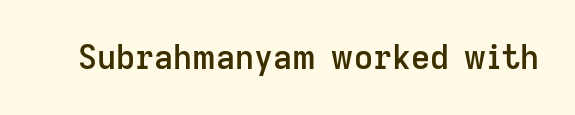
The image shows 33 px semibold sans-serif type, upright; set normal letter spacing, not underlined; low stroke contrast and a medium x-height.
